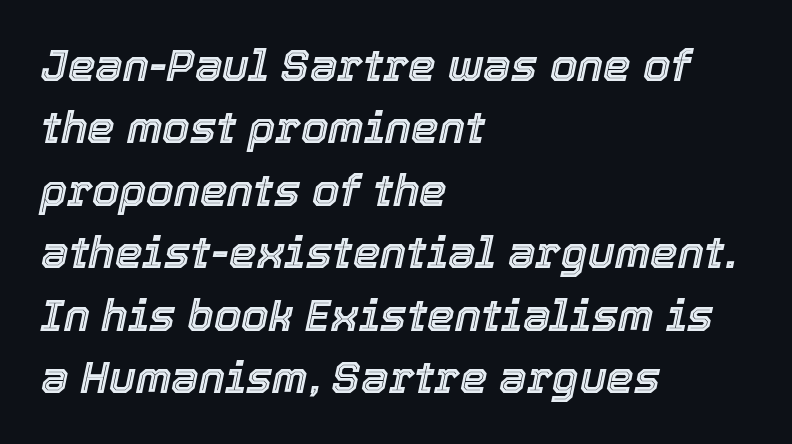
Q: Is the text italic (slanted)? A: Yes, it leans right by about 12 degrees.
Q: Is the text underlined? A: No.
Q: How is the paragraph aligned? A: Left-aligned.
Q: Is the spacing between letters normal or unusually wide? A: Normal.
Q: Is the spacing between lines tight, normal or loose? A: Normal.
Q: Width (condensed, normal, or wide)? A: Normal.
Q: x-height? A: Medium.
Q: Monospaced? A: No.
